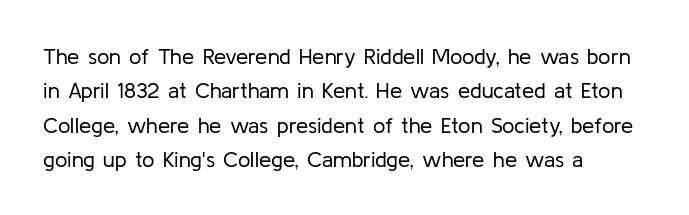
The image shows 22 px text type, upright; set left-aligned, normal line spacing (1.56x), normal letter spacing, not underlined.
